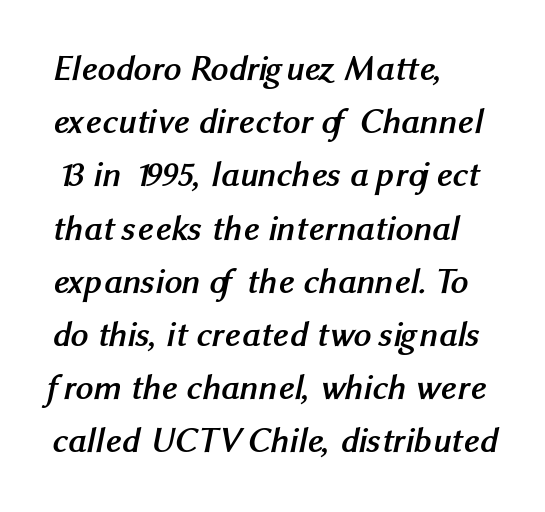
The image shows 35 px semibold sans-serif type; set left-aligned, normal line spacing (1.52x), normal letter spacing, not underlined; medium stroke contrast and a medium x-height.
